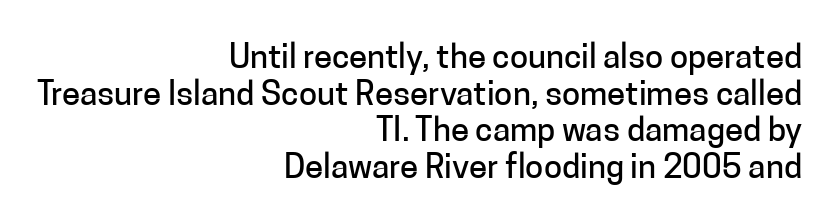
Q: Is the text italic (slanted)? A: No, it is upright.
Q: Is the typeface a serif or a sans-serif typeface? A: Sans-serif.
Q: Is the text underlined? A: No.
Q: How is the paragraph aligned? A: Right-aligned.
Q: Is the spacing between letters normal or unusually wide? A: Normal.
Q: Is the spacing between lines tight, normal or loose? A: Tight.
Q: Width (condensed, normal, or wide)? A: Normal.
Q: Stroke contrast? A: Low.
Q: x-height? A: Medium.
Q: Monospaced? A: No.
